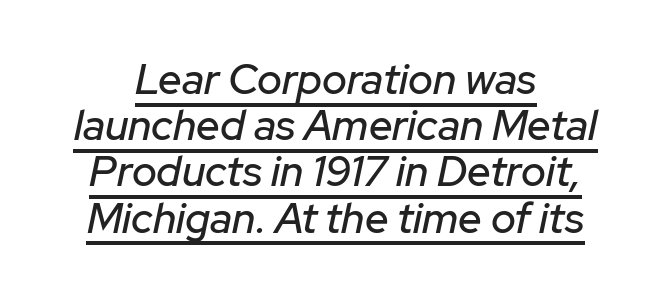
Q: Is the text italic (slanted)? A: Yes, it leans right by about 12 degrees.
Q: Is the text underlined? A: Yes.
Q: How is the paragraph aligned? A: Centered.
Q: Is the spacing between letters normal or unusually wide? A: Normal.
Q: Is the spacing between lines tight, normal or loose? A: Tight.
Q: Width (condensed, normal, or wide)? A: Normal.
Q: Stroke contrast? A: Low.
Q: x-height? A: Medium.
Q: Monospaced? A: No.
